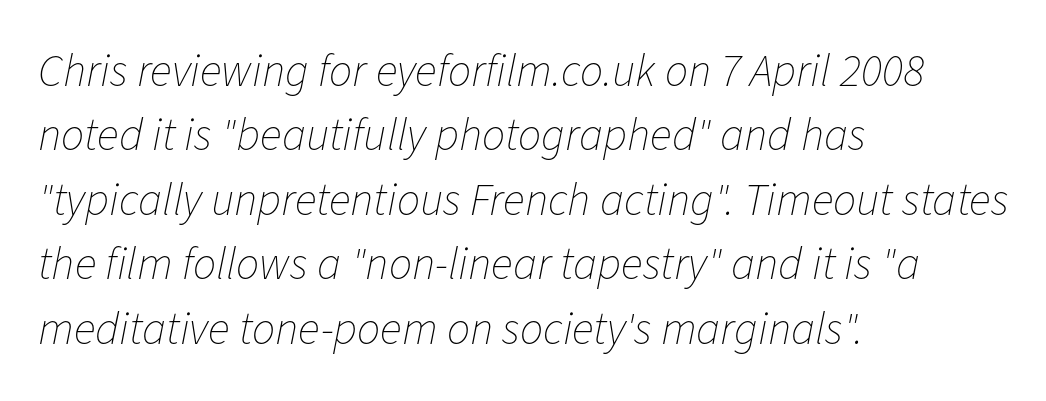
Letters rest on an invisible, unmarked baseline. This rendering uses left alignment, leaving the right contour irregular. In terms of letterspacing, this is plain default setting. Unbolded letterforms with no extra heft. Here the designer chose a conventional face with non-uniform glyph widths. Each new line begins a customary step beneath the previous one.
